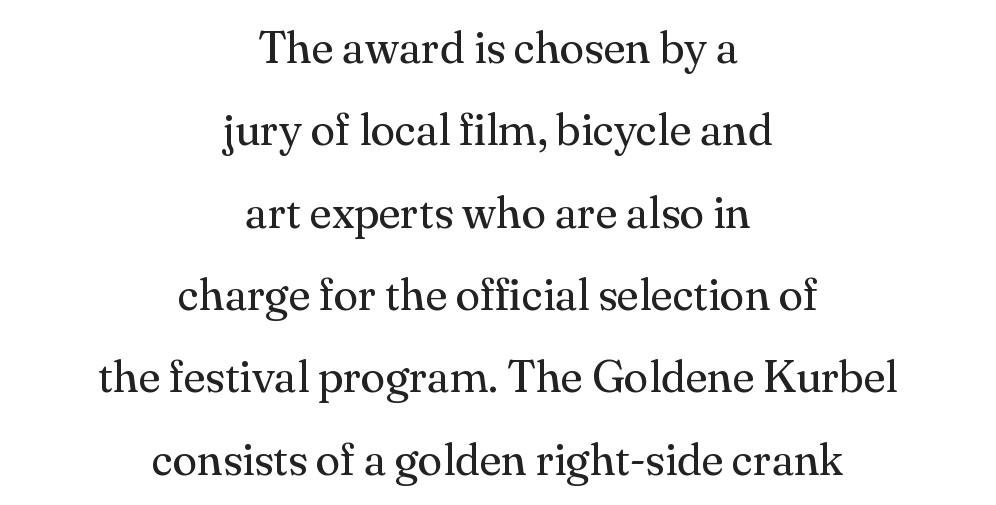
Q: Is the text bold? A: No.
Q: Is the text italic (slanted)? A: No, it is upright.
Q: Is the typeface a serif or a sans-serif typeface? A: Serif.
Q: Is the text underlined? A: No.
Q: How is the paragraph aligned? A: Centered.
Q: Is the spacing between letters normal or unusually wide? A: Normal.
Q: Width (condensed, normal, or wide)? A: Normal.
Q: Stroke contrast? A: Medium.
Q: x-height? A: Small.
Q: Monospaced? A: No.
